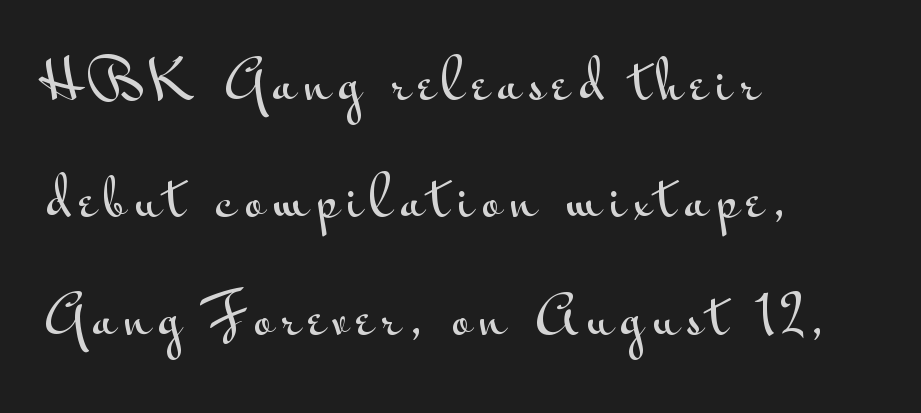
{"serif": "no", "width": "wide", "stroke_contrast": "medium", "x_height": "small", "monospaced": "no", "underline": "no", "align": "left", "line_spacing": "loose", "line_spacing_ratio": 2.3, "glyph_px": 51}
